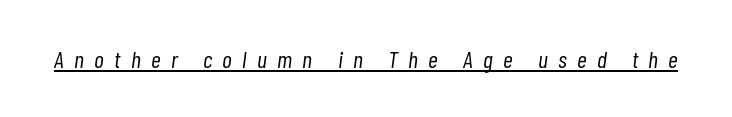
Q: Is the text bold? A: No.
Q: Is the text italic (slanted)? A: Yes, it leans right by about 7 degrees.
Q: Is the text underlined? A: Yes.
Q: Is the spacing between letters normal or unusually wide? A: Unusually wide.
